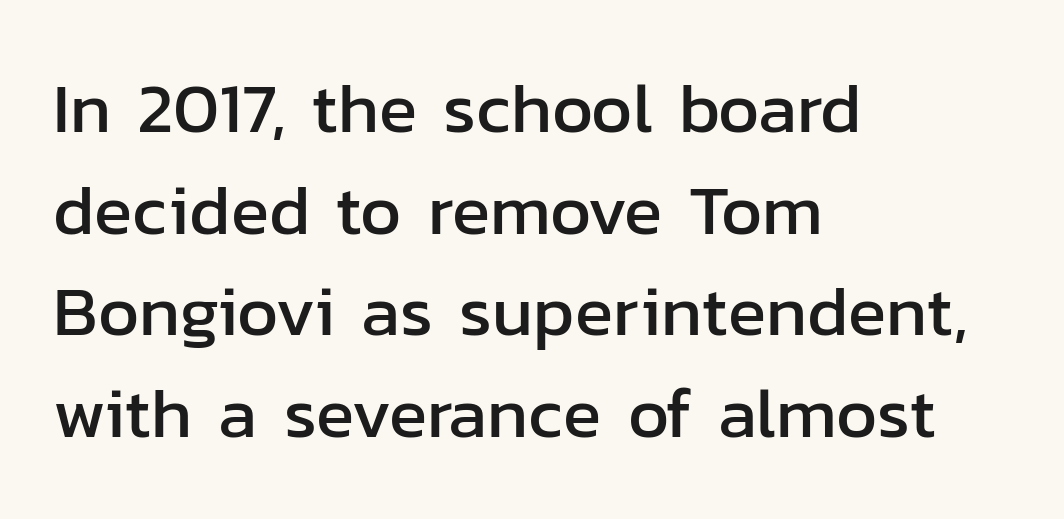
{"serif": "no", "italic": "no", "width": "normal", "stroke_contrast": "low", "x_height": "medium", "monospaced": "no", "underline": "no", "align": "left", "line_spacing": "normal", "line_spacing_ratio": 1.43, "letter_spacing": "normal", "letter_spacing_em": 0.0, "glyph_px": 71}
